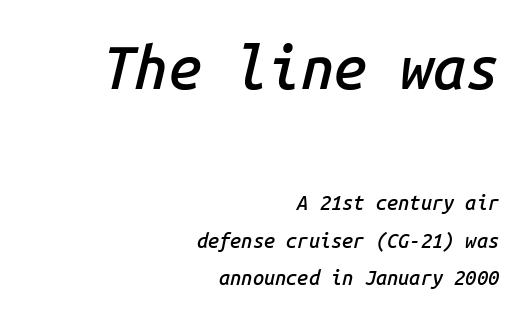
The image shows 59 px semibold type, italic (leaning right), monospaced; set right-aligned, line spacing 1.88x, normal letter spacing, not underlined; the first (top) block is 2.95x larger; low stroke contrast and a medium x-height.
